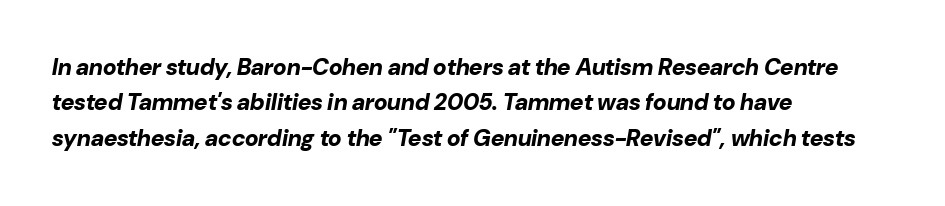
Tall strokes in this sample are angled rather than plumb. Characters follow at the spacing the type designer built in. The paragraph has a hard left edge and a soft right edge. These lines carry a lot of weight — the face is fully bold. The vertical gap from one line to the next is medium.
